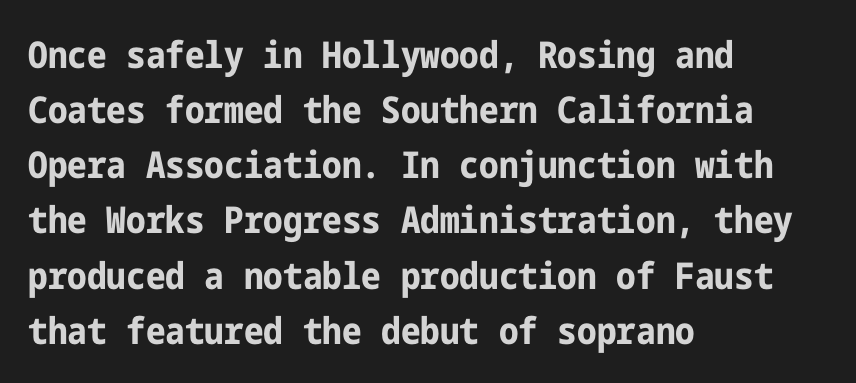
{"serif": "no", "italic": "no", "bold": "yes", "weight": "bold", "width": "condensed", "stroke_contrast": "low", "x_height": "medium", "underline": "no", "align": "left", "line_spacing": "normal", "line_spacing_ratio": 1.49, "letter_spacing": "normal", "letter_spacing_em": 0.0, "glyph_px": 37}
